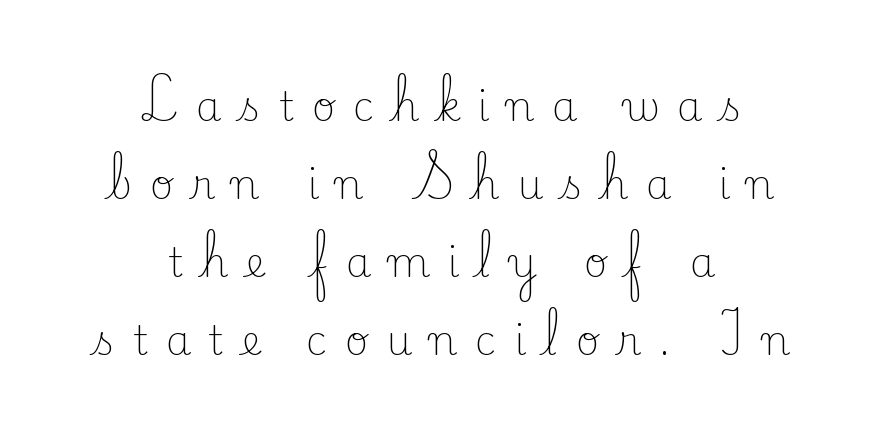
Q: Is the text bold? A: No.
Q: Is the text italic (slanted)? A: No, it is upright.
Q: Is the typeface a serif or a sans-serif typeface? A: Serif.
Q: Is the text underlined? A: No.
Q: How is the paragraph aligned? A: Centered.
Q: Is the spacing between letters normal or unusually wide? A: Unusually wide.
Q: Is the spacing between lines tight, normal or loose? A: Loose.
Q: Width (condensed, normal, or wide)? A: Normal.
Q: Stroke contrast? A: Low.
Q: x-height? A: Small.
Q: Monospaced? A: No.
